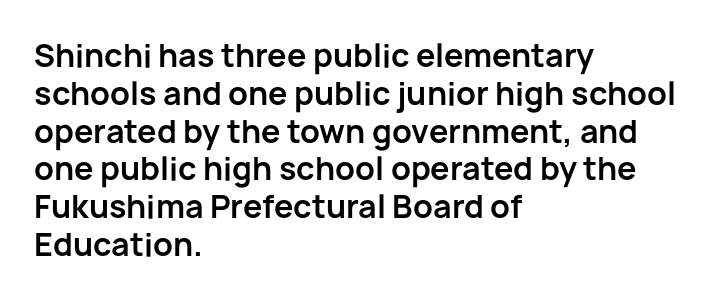
{"serif": "no", "italic": "no", "bold": "yes", "weight": "bold", "width": "normal", "stroke_contrast": "low", "x_height": "medium", "monospaced": "no", "underline": "no", "align": "left", "line_spacing_ratio": 1.22, "letter_spacing": "normal", "letter_spacing_em": 0.0, "glyph_px": 31}
